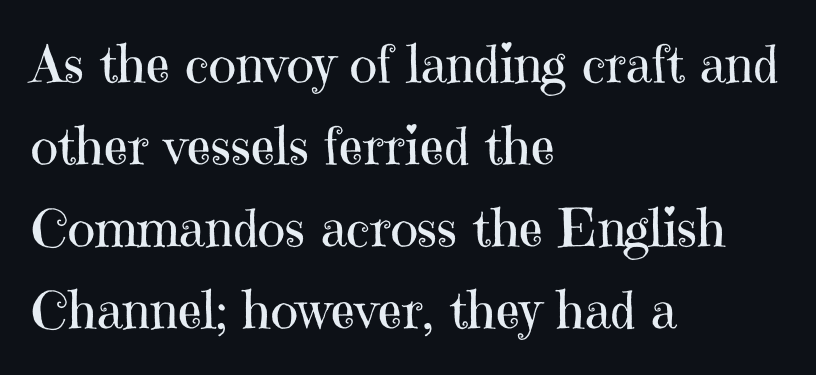
{"serif": "yes", "italic": "no", "bold": "no", "weight": "regular", "width": "normal", "stroke_contrast": "high", "x_height": "medium", "monospaced": "no", "underline": "no", "align": "left", "line_spacing": "normal", "line_spacing_ratio": 1.58, "letter_spacing": "normal", "letter_spacing_em": 0.0, "glyph_px": 52}
